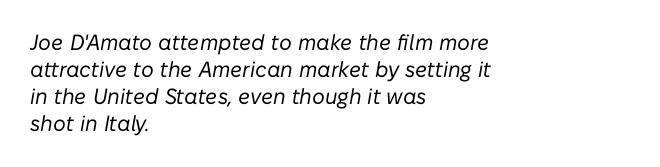
{"italic": "yes", "lean": "right", "slant_degrees": 10, "bold": "no", "underline": "no", "align": "left", "line_spacing_ratio": 1.23, "letter_spacing": "normal", "letter_spacing_em": 0.0, "glyph_px": 22}
